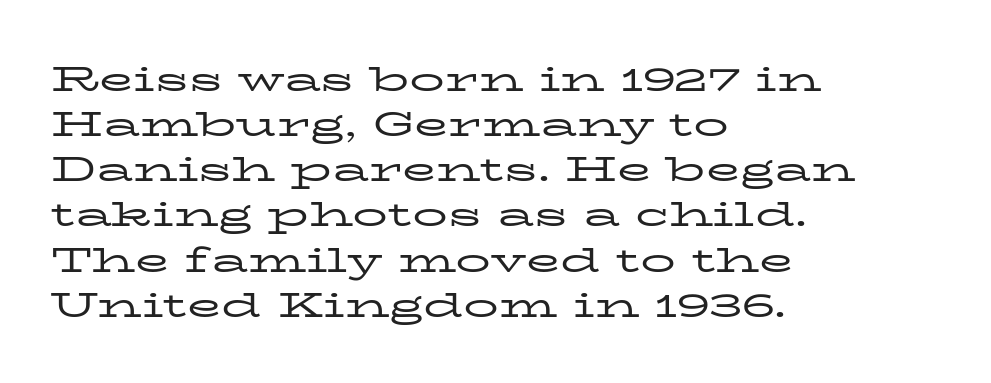
Q: Is the text bold? A: No.
Q: Is the text italic (slanted)? A: No, it is upright.
Q: Is the typeface a serif or a sans-serif typeface? A: Serif.
Q: Is the text underlined? A: No.
Q: How is the paragraph aligned? A: Left-aligned.
Q: Is the spacing between letters normal or unusually wide? A: Normal.
Q: Is the spacing between lines tight, normal or loose? A: Normal.
Q: Width (condensed, normal, or wide)? A: Wide.
Q: Stroke contrast? A: Low.
Q: x-height? A: Medium.
Q: Monospaced? A: No.
